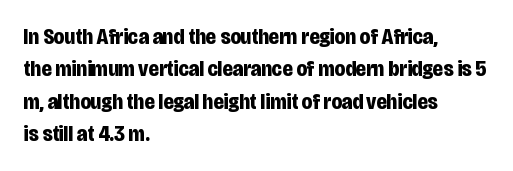
Q: Is the text bold? A: Yes.
Q: Is the text italic (slanted)? A: No, it is upright.
Q: Is the text underlined? A: No.
Q: How is the paragraph aligned? A: Left-aligned.
Q: Is the spacing between letters normal or unusually wide? A: Normal.
Q: Is the spacing between lines tight, normal or loose? A: Normal.
